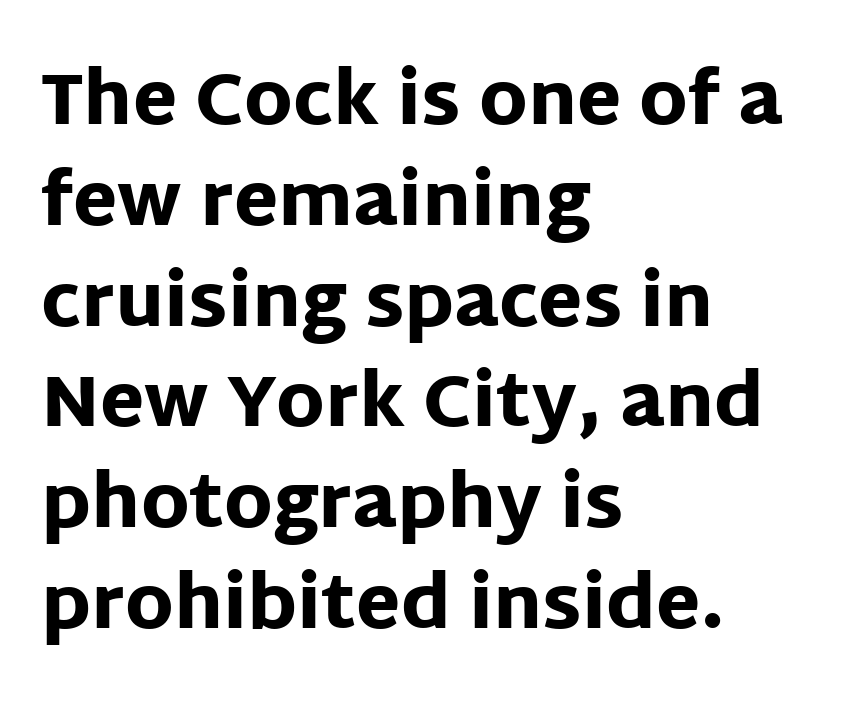
Q: Is the text bold? A: Yes.
Q: Is the text italic (slanted)? A: No, it is upright.
Q: Is the typeface a serif or a sans-serif typeface? A: Sans-serif.
Q: Is the text underlined? A: No.
Q: How is the paragraph aligned? A: Left-aligned.
Q: Is the spacing between letters normal or unusually wide? A: Normal.
Q: Is the spacing between lines tight, normal or loose? A: Normal.
Q: Width (condensed, normal, or wide)? A: Normal.
Q: Stroke contrast? A: Low.
Q: x-height? A: Large.
Q: Monospaced? A: No.
